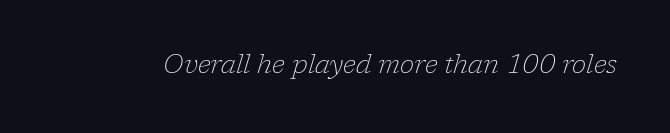
The image shows 26 px text type, italic (leaning right); set normal letter spacing, not underlined.
